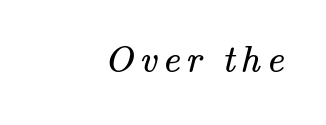
The image shows 38 px regular-weight serif type; set right-aligned, not underlined; medium stroke contrast and a small x-height.
